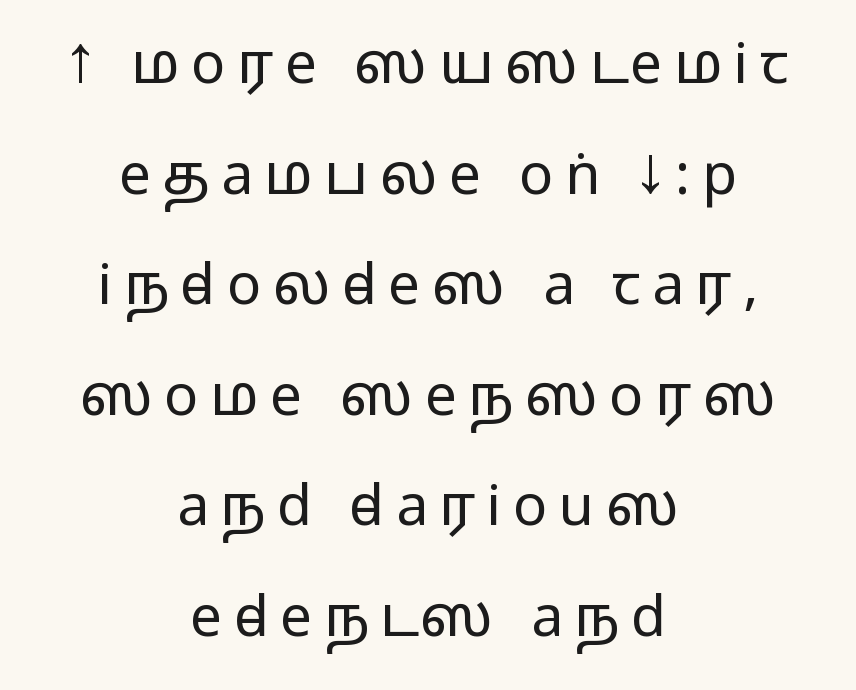
Q: Is the text italic (slanted)? A: No, it is upright.
Q: Is the typeface a serif or a sans-serif typeface? A: Sans-serif.
Q: Is the text underlined? A: No.
Q: How is the paragraph aligned? A: Centered.
Q: Is the spacing between letters normal or unusually wide? A: Unusually wide.
Q: Is the spacing between lines tight, normal or loose? A: Loose.
Q: Width (condensed, normal, or wide)? A: Wide.
Q: Stroke contrast? A: Medium.
Q: Monospaced? A: No.
